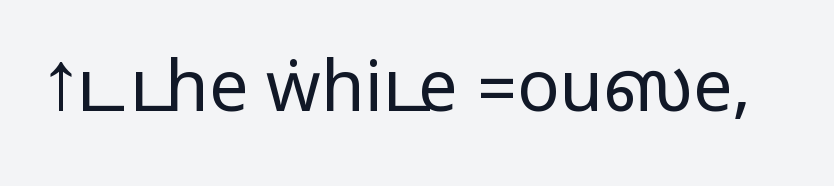
No feet cap the strokes, marking this as sans-serif type. Between one letter and the next there's only the usual sliver of space. The words here are not underlined. These lines are rendered in a variable-pitch font.
